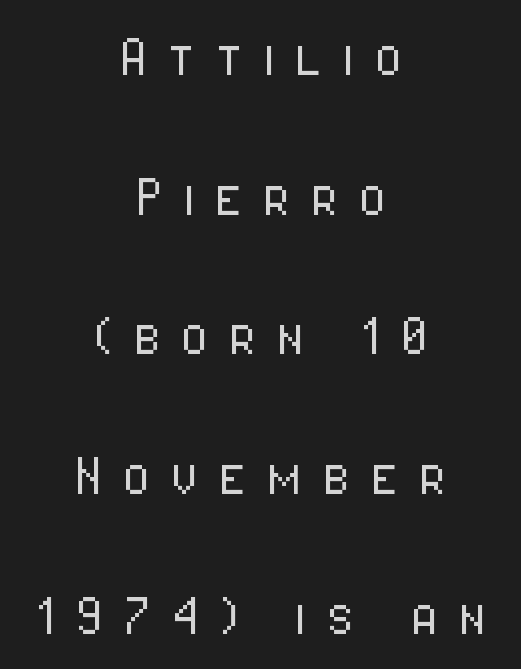
Q: Is the text bold? A: No.
Q: Is the text italic (slanted)? A: No, it is upright.
Q: Is the typeface a serif or a sans-serif typeface? A: Sans-serif.
Q: Is the text underlined? A: No.
Q: How is the paragraph aligned? A: Centered.
Q: Is the spacing between letters normal or unusually wide? A: Unusually wide.
Q: Is the spacing between lines tight, normal or loose? A: Loose.
Q: Width (condensed, normal, or wide)? A: Condensed.
Q: Stroke contrast? A: Low.
Q: x-height? A: Medium.
Q: Monospaced? A: No.
